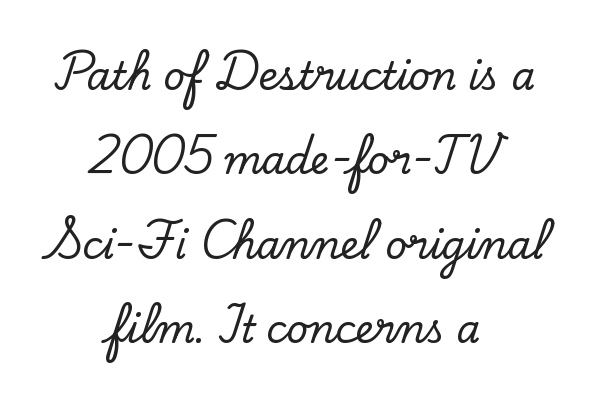
The image shows 38 px serif type; set centered, loose line spacing (2.22x), normal letter spacing, not underlined; low stroke contrast and a small x-height.
